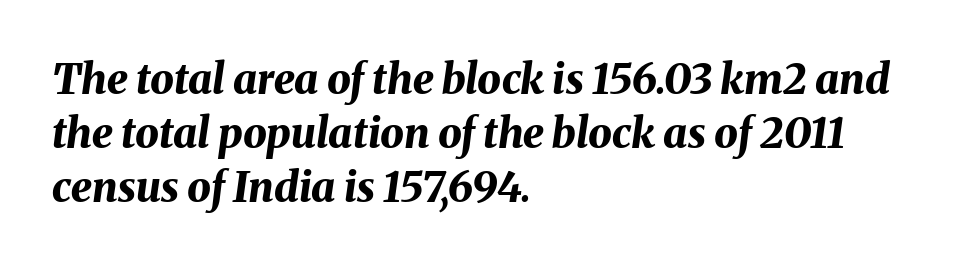
The image shows 42 px bold type, italic (leaning right); set left-aligned, normal line spacing (1.28x), normal letter spacing, not underlined; medium stroke contrast and a medium x-height.
